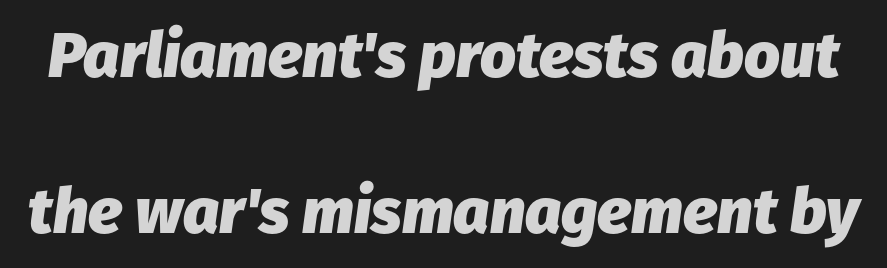
Q: Is the text bold? A: Yes.
Q: Is the text italic (slanted)? A: Yes, it leans right by about 8 degrees.
Q: Is the text underlined? A: No.
Q: Is the spacing between letters normal or unusually wide? A: Normal.
Q: Is the spacing between lines tight, normal or loose? A: Loose.
Q: Width (condensed, normal, or wide)? A: Normal.
Q: Stroke contrast? A: Low.
Q: x-height? A: Medium.
Q: Monospaced? A: No.
